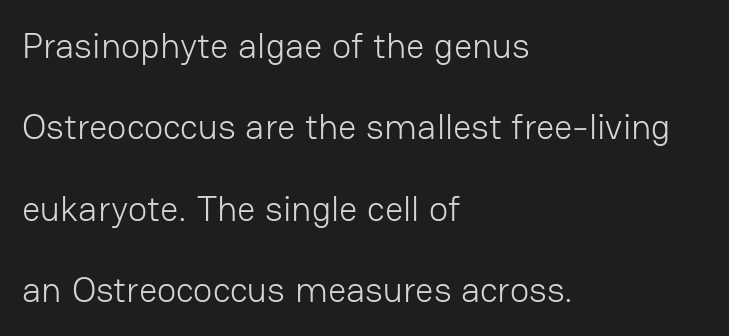
Q: Is the text bold? A: No.
Q: Is the text italic (slanted)? A: No, it is upright.
Q: Is the typeface a serif or a sans-serif typeface? A: Sans-serif.
Q: Is the text underlined? A: No.
Q: How is the paragraph aligned? A: Left-aligned.
Q: Is the spacing between letters normal or unusually wide? A: Normal.
Q: Is the spacing between lines tight, normal or loose? A: Loose.
Q: Width (condensed, normal, or wide)? A: Normal.
Q: Stroke contrast? A: Low.
Q: x-height? A: Medium.
Q: Monospaced? A: No.
